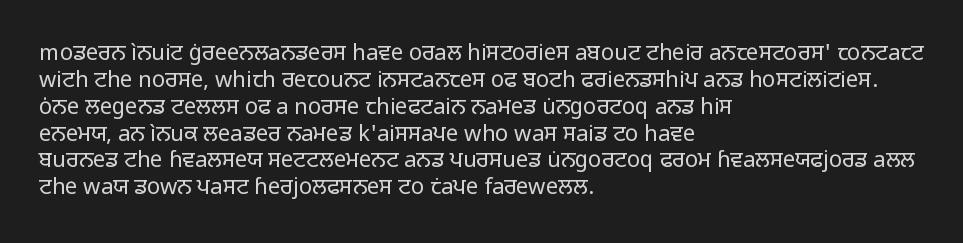
Q: Is the text bold? A: No.
Q: Is the text italic (slanted)? A: No, it is upright.
Q: Is the text underlined? A: No.
Q: How is the paragraph aligned? A: Left-aligned.
Q: Is the spacing between letters normal or unusually wide? A: Normal.
